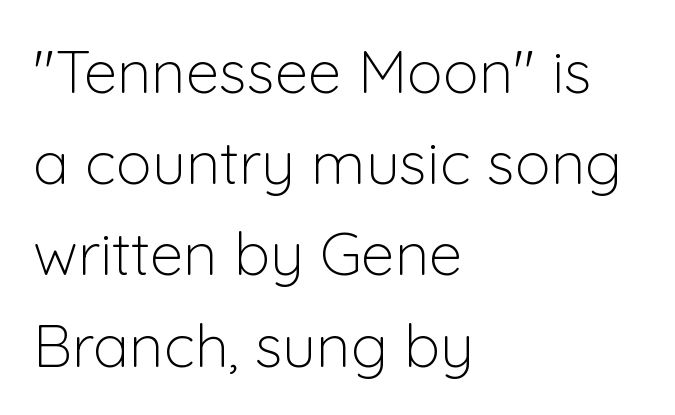
The specimen omits any rule beneath the text block's lines. Notice how the passage keeps a crisp vertical edge on the left only. To sum up the face: it is a sans, with no serifs. The tracking reads as untouched default to a designer's eye. Nope, not italic — everything's standing straight.
